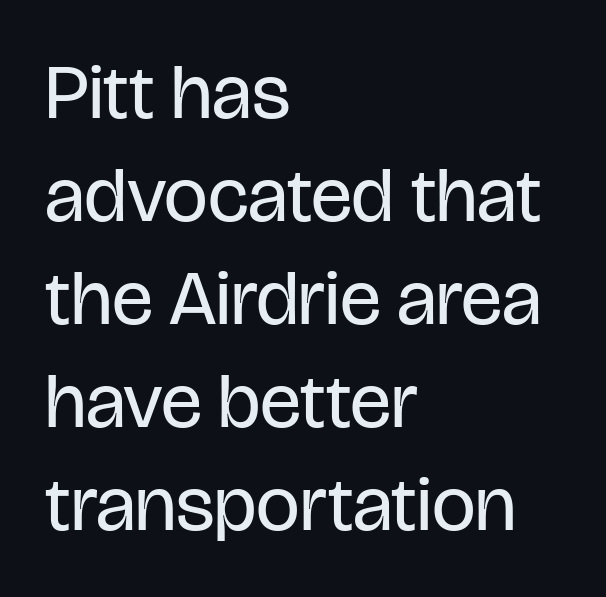
Q: Is the text bold? A: No.
Q: Is the text italic (slanted)? A: No, it is upright.
Q: Is the typeface a serif or a sans-serif typeface? A: Sans-serif.
Q: Is the text underlined? A: No.
Q: How is the paragraph aligned? A: Left-aligned.
Q: Is the spacing between letters normal or unusually wide? A: Normal.
Q: Is the spacing between lines tight, normal or loose? A: Normal.
Q: Width (condensed, normal, or wide)? A: Condensed.
Q: Stroke contrast? A: Low.
Q: x-height? A: Large.
Q: Monospaced? A: No.
